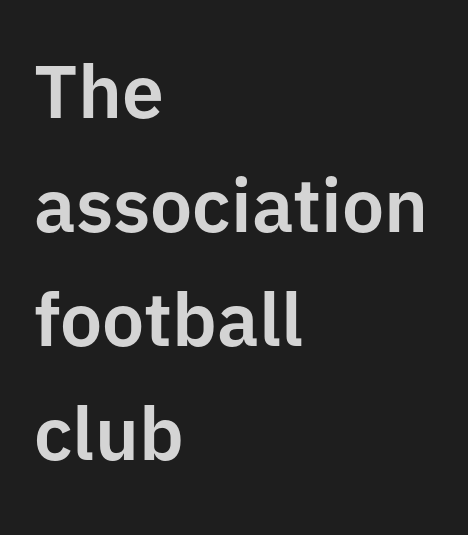
Q: Is the text italic (slanted)? A: No, it is upright.
Q: Is the typeface a serif or a sans-serif typeface? A: Sans-serif.
Q: Is the text underlined? A: No.
Q: How is the paragraph aligned? A: Left-aligned.
Q: Is the spacing between letters normal or unusually wide? A: Normal.
Q: Is the spacing between lines tight, normal or loose? A: Normal.
Q: Width (condensed, normal, or wide)? A: Normal.
Q: Stroke contrast? A: Low.
Q: x-height? A: Medium.
Q: Monospaced? A: No.
